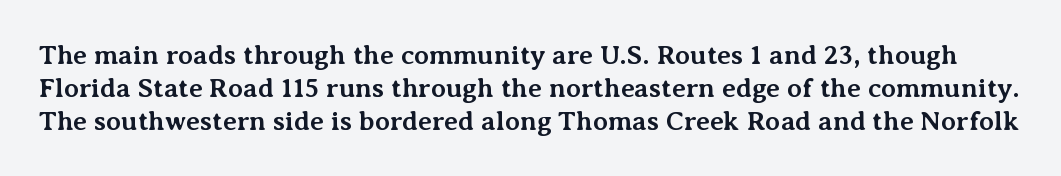
Q: Is the text bold? A: Yes.
Q: Is the text italic (slanted)? A: No, it is upright.
Q: Is the text underlined? A: No.
Q: Is the spacing between letters normal or unusually wide? A: Normal.
